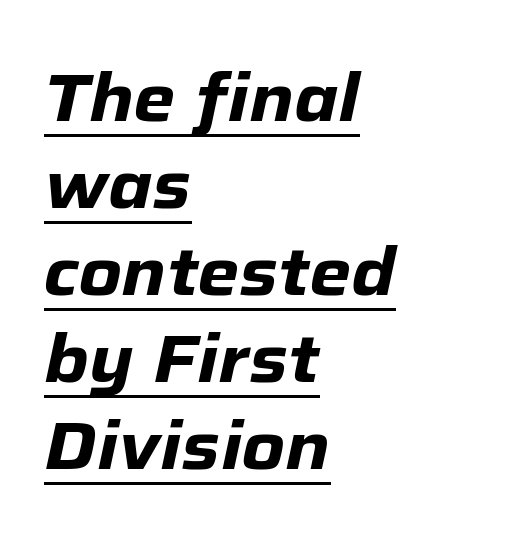
How are the letters spaced? Ordinarily, with no added tracking. Which margin do the lines hug? The left one — the right edge is uneven. Character widths vary here, with narrow letters taking less room than wide ones. The leading is moderate, giving the passage an even texture.
